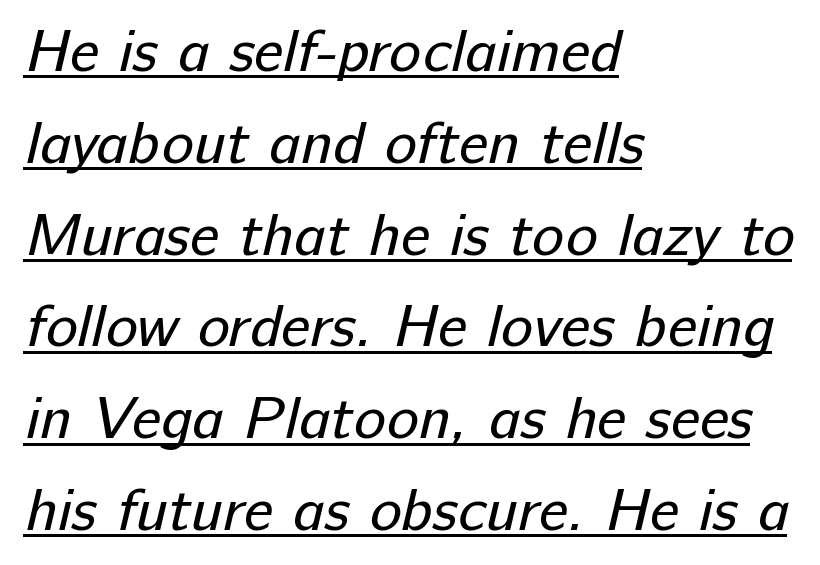
{"serif": "no", "bold": "no", "weight": "regular", "width": "normal", "stroke_contrast": "low", "x_height": "medium", "monospaced": "no", "underline": "yes", "align": "left", "line_spacing": "normal", "line_spacing_ratio": 1.53, "letter_spacing": "normal", "letter_spacing_em": 0.0, "glyph_px": 60}
